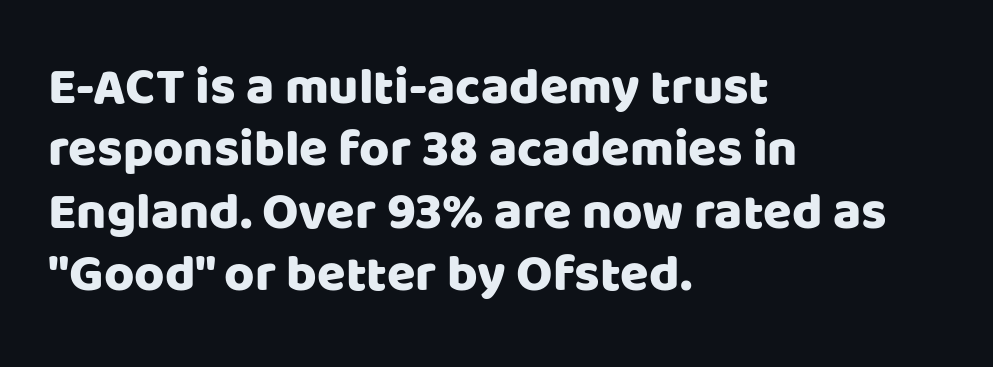
{"serif": "no", "italic": "no", "width": "normal", "stroke_contrast": "low", "x_height": "large", "monospaced": "no", "underline": "no", "align": "left", "line_spacing_ratio": 1.2, "letter_spacing": "normal", "letter_spacing_em": 0.0, "glyph_px": 52}
